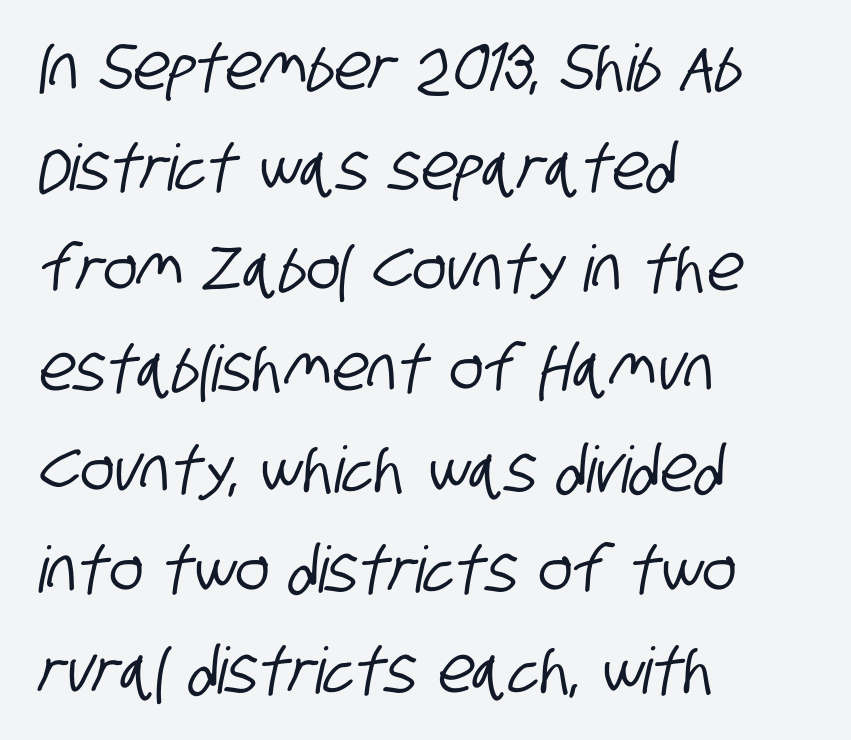
Q: Is the typeface a serif or a sans-serif typeface? A: Sans-serif.
Q: Is the text underlined? A: No.
Q: How is the paragraph aligned? A: Left-aligned.
Q: Is the spacing between letters normal or unusually wide? A: Normal.
Q: Is the spacing between lines tight, normal or loose? A: Normal.
Q: Width (condensed, normal, or wide)? A: Condensed.
Q: Stroke contrast? A: Low.
Q: x-height? A: Large.
Q: Monospaced? A: No.
